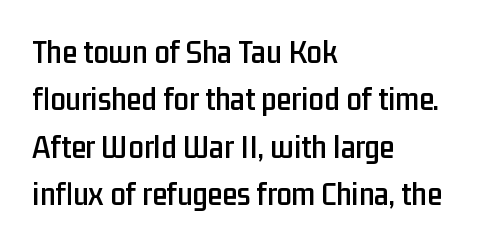
The image shows 34 px condensed sans-serif type, upright; set left-aligned, normal line spacing (1.39x), normal letter spacing, not underlined; low stroke contrast and a medium x-height.
